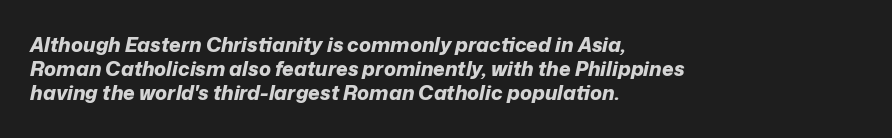
The image shows 20 px bold type, italic (leaning right); set left-aligned, line spacing 1.21x, normal letter spacing, not underlined.
